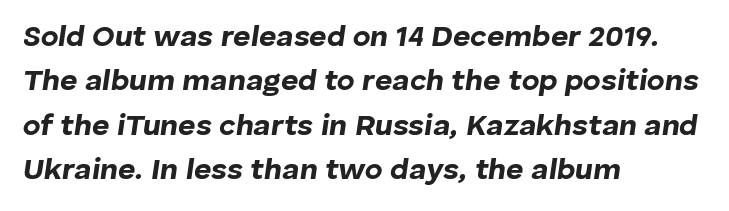
{"italic": "yes", "lean": "right", "slant_degrees": 8, "bold": "yes", "weight": "bold", "width": "normal", "stroke_contrast": "low", "x_height": "medium", "monospaced": "no", "underline": "no", "align": "left", "line_spacing": "normal", "line_spacing_ratio": 1.48, "letter_spacing": "normal", "letter_spacing_em": 0.0, "glyph_px": 30}
